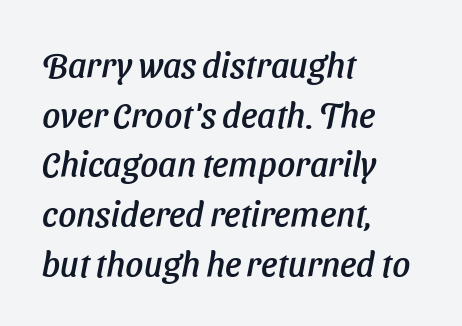
The image shows 35 px text type; set left-aligned, normal line spacing (1.42x), normal letter spacing, not underlined; low stroke contrast and a medium x-height.
